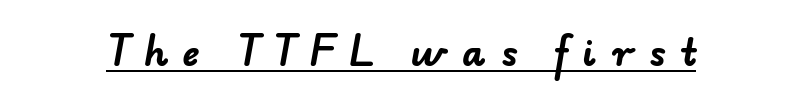
{"serif": "no", "bold": "yes", "weight": "bold", "width": "normal", "stroke_contrast": "low", "x_height": "small", "monospaced": "no", "underline": "yes", "letter_spacing": "wide", "letter_spacing_em": 0.42, "glyph_px": 36}
